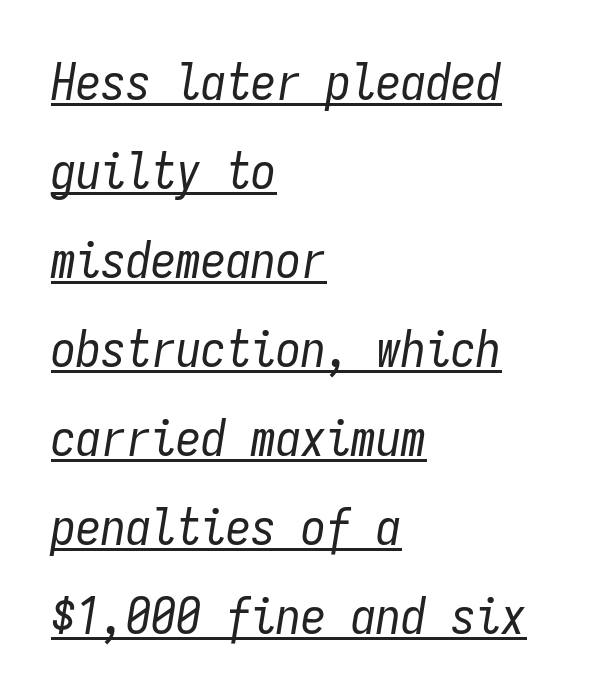
Inter-character spacing is left at the font's built-in metrics. The specimen reads as italic at a glance. The typeface has the unassuming heft of standard copy or less. A student would call this left alignment; a typographer would say flush left, rag right. Is this a fixed-width face? Yes — each glyph sits in an identical cell. Underlined type.
